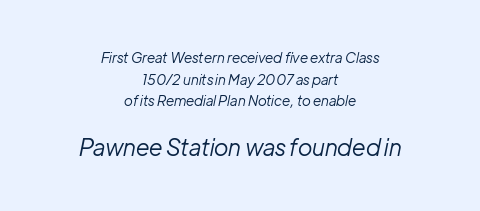
Ink coverage per letter is moderate at most. A normal amount of white space separates one row of letters from the next. Glyph-to-glyph distance matches everyday printed text. Yep, that's italic — everything's leaning. Teacher's note: observe the equal gaps on both sides — that is centered alignment. The rendering enlarges the type as you move from the upper chunk to the lower.
